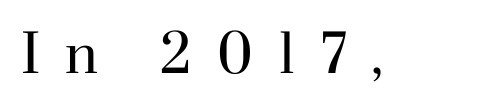
Q: Is the text bold? A: No.
Q: Is the text italic (slanted)? A: No, it is upright.
Q: Is the typeface a serif or a sans-serif typeface? A: Serif.
Q: Is the text underlined? A: No.
Q: Is the spacing between letters normal or unusually wide? A: Unusually wide.
Q: Width (condensed, normal, or wide)? A: Normal.
Q: Stroke contrast? A: High.
Q: x-height? A: Small.
Q: Monospaced? A: No.
